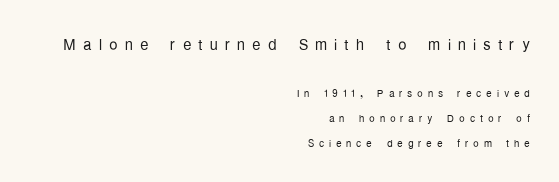
The image shows 21 px text type, upright; set right-aligned, line spacing 1.77x, unusually wide letter spacing (+0.34 em), not underlined; the first (top) block is 1.5x larger.
